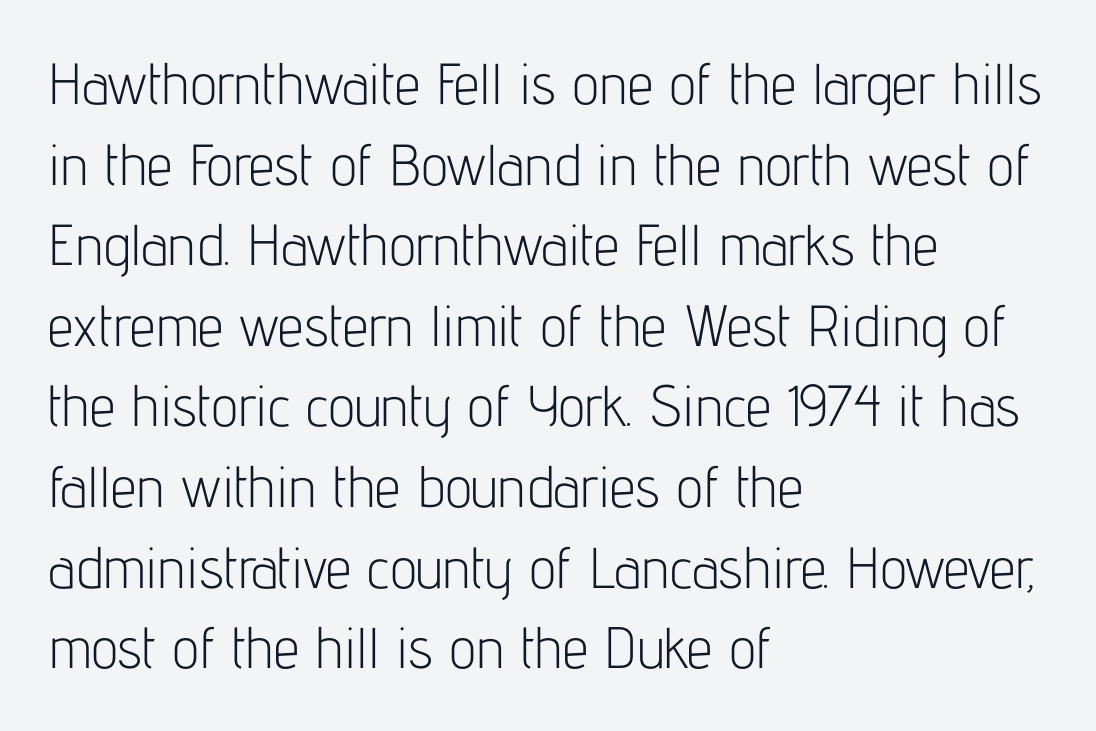
{"serif": "no", "italic": "no", "bold": "no", "weight": "light", "width": "condensed", "stroke_contrast": "low", "x_height": "medium", "monospaced": "no", "underline": "no", "align": "left", "line_spacing": "normal", "line_spacing_ratio": 1.39, "letter_spacing": "normal", "letter_spacing_em": 0.0, "glyph_px": 58}
